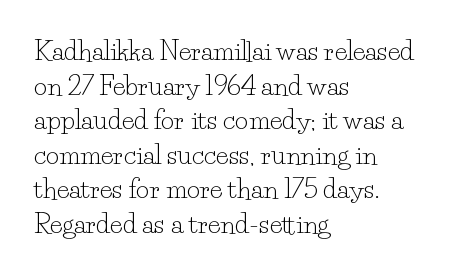
Q: Is the text bold? A: No.
Q: Is the text italic (slanted)? A: No, it is upright.
Q: Is the text underlined? A: No.
Q: How is the paragraph aligned? A: Left-aligned.
Q: Is the spacing between letters normal or unusually wide? A: Normal.
Q: Is the spacing between lines tight, normal or loose? A: Normal.
